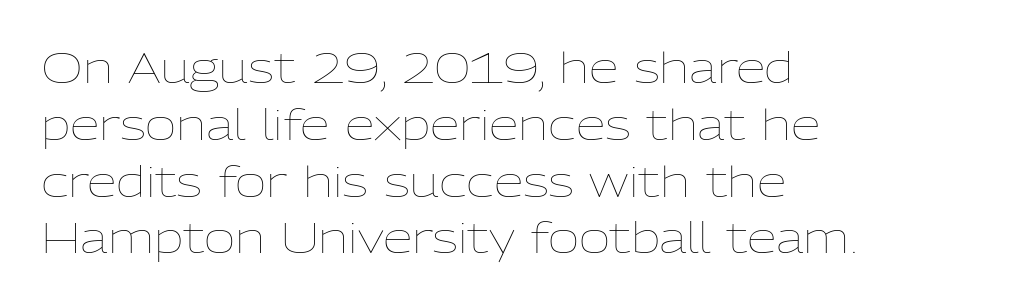
Q: Is the text bold? A: No.
Q: Is the text italic (slanted)? A: No, it is upright.
Q: Is the text underlined? A: No.
Q: How is the paragraph aligned? A: Left-aligned.
Q: Is the spacing between letters normal or unusually wide? A: Normal.
Q: Is the spacing between lines tight, normal or loose? A: Normal.
Q: Width (condensed, normal, or wide)? A: Normal.
Q: Stroke contrast? A: Low.
Q: x-height? A: Medium.
Q: Monospaced? A: No.
